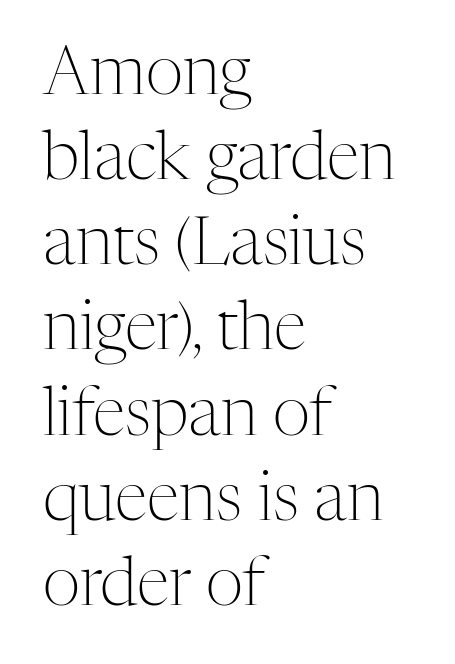
Q: Is the text bold? A: No.
Q: Is the text italic (slanted)? A: No, it is upright.
Q: Is the typeface a serif or a sans-serif typeface? A: Serif.
Q: Is the text underlined? A: No.
Q: How is the paragraph aligned? A: Left-aligned.
Q: Is the spacing between letters normal or unusually wide? A: Normal.
Q: Is the spacing between lines tight, normal or loose? A: Normal.
Q: Width (condensed, normal, or wide)? A: Normal.
Q: Stroke contrast? A: Medium.
Q: x-height? A: Medium.
Q: Monospaced? A: No.
